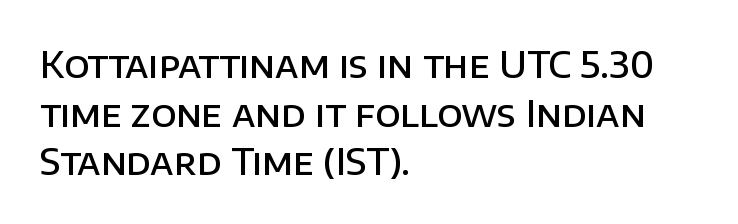
Look at the bottom of the vertical strokes: they stop flat, with no serifs. This sample uses plain, unmodified letter spacing. Is the block centered? No — it sits flush against the left margin. Summary of weight: moderately heavy, a semibold. Quick note: interline space is typical.
